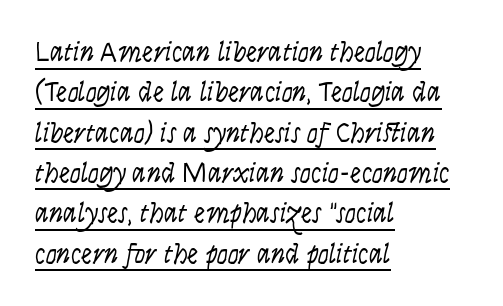
{"serif": "no", "bold": "no", "weight": "light", "width": "condensed", "stroke_contrast": "low", "x_height": "large", "monospaced": "no", "underline": "yes", "align": "left", "line_spacing": "normal", "line_spacing_ratio": 1.44, "letter_spacing": "normal", "letter_spacing_em": 0.0, "glyph_px": 28}
